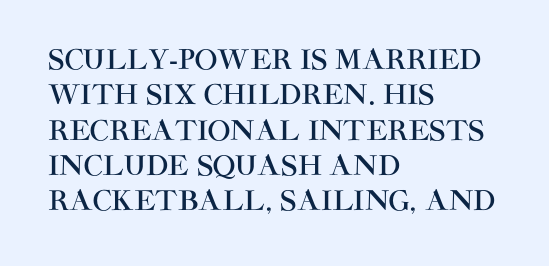
The image shows 27 px text type, upright; set left-aligned, normal line spacing (1.31x), normal letter spacing, not underlined.
